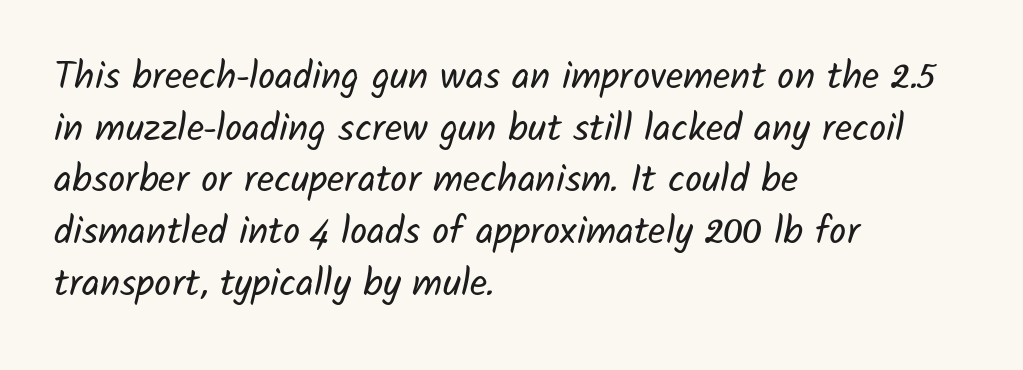
The image shows 38 px regular-weight sans-serif type; set left-aligned, normal line spacing (1.36x), normal letter spacing, not underlined; low stroke contrast and a medium x-height.
